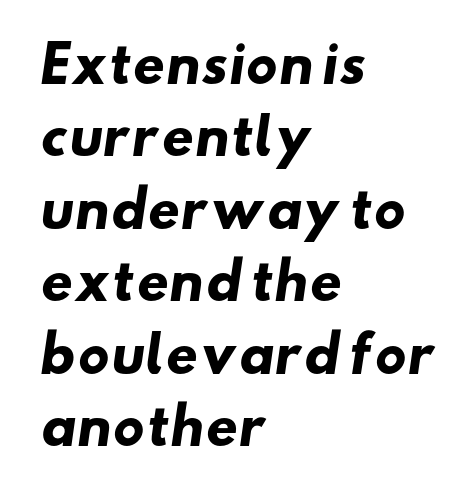
{"serif": "no", "bold": "yes", "weight": "heavy", "width": "wide", "stroke_contrast": "low", "x_height": "small", "monospaced": "no", "underline": "no", "align": "left", "line_spacing": "normal", "line_spacing_ratio": 1.45, "letter_spacing": "normal", "letter_spacing_em": 0.0, "glyph_px": 50}
